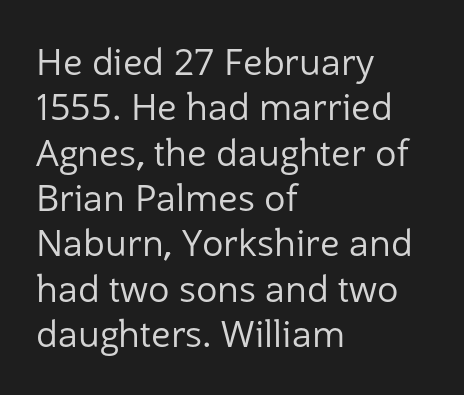
The image shows 36 px regular-weight sans-serif type, upright; set left-aligned, normal line spacing (1.26x), normal letter spacing, not underlined; low stroke contrast and a medium x-height.
